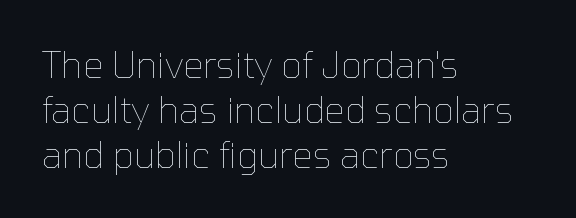
The image shows 36 px thin type, upright; set left-aligned, normal line spacing (1.25x), normal letter spacing, not underlined; low stroke contrast and a medium x-height.
